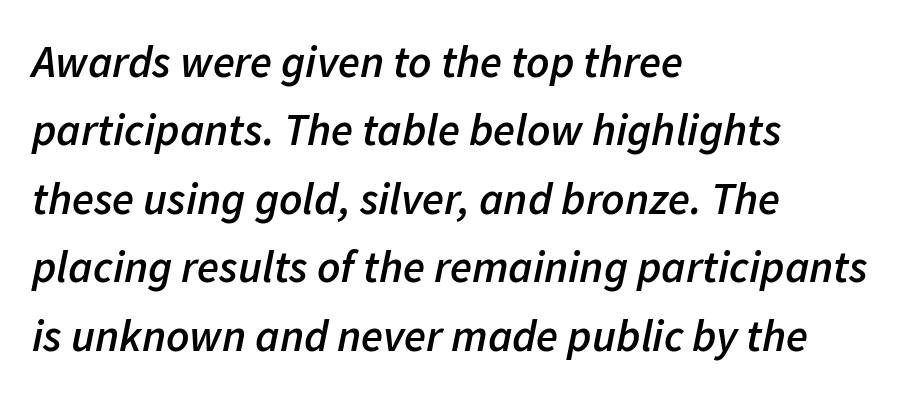
Emphasis-style slanted type is in use. Horizontal alignment here is leftward, the default for most running prose. The rendering keeps characters at their native spacing. Lines of text with bare space underneath. How heavy is the stroke? Medium-heavy — a semibold, shy of bold.
